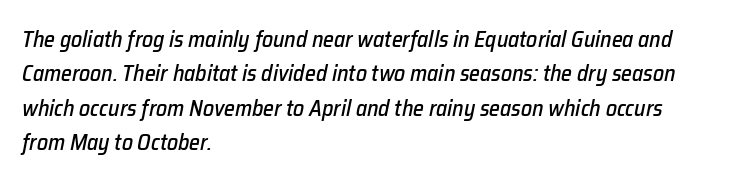
The image shows 22 px text type, italic (leaning right); set left-aligned, normal line spacing (1.56x), normal letter spacing, not underlined.
